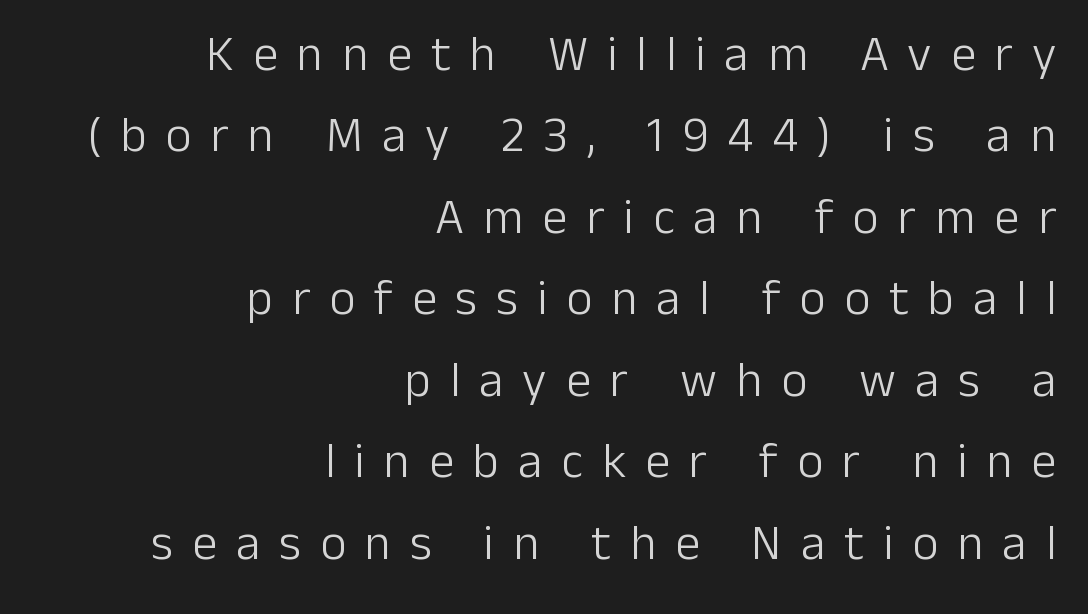
The image shows 50 px light sans-serif type, upright; set right-aligned, normal line spacing (1.63x), unusually wide letter spacing (+0.38 em), not underlined; low stroke contrast and a medium x-height.
